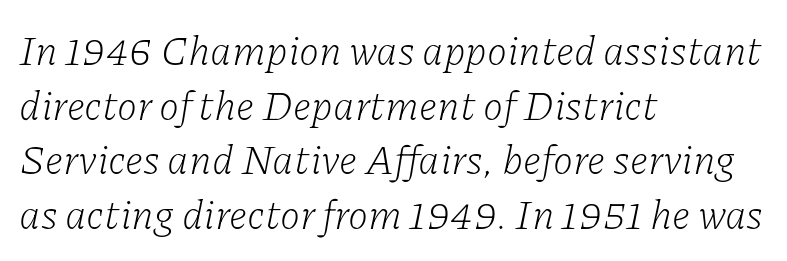
{"serif": "yes", "italic": "yes", "lean": "right", "slant_degrees": 11, "bold": "no", "weight": "light", "width": "normal", "stroke_contrast": "low", "x_height": "medium", "monospaced": "no", "underline": "no", "align": "left", "line_spacing": "normal", "line_spacing_ratio": 1.33, "letter_spacing": "normal", "letter_spacing_em": 0.0, "glyph_px": 41}
